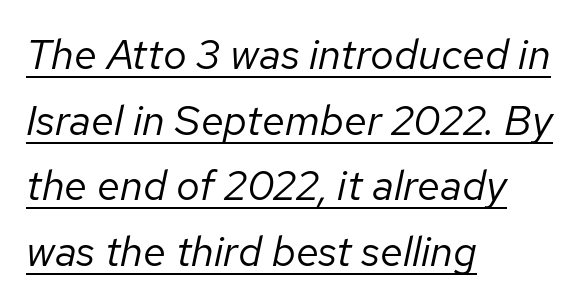
The rendering anchors every line to the left-hand side. The font's italic variant was chosen for this text. Stem width sits at or under what a default text font uses. Quick note: interline space is typical.
